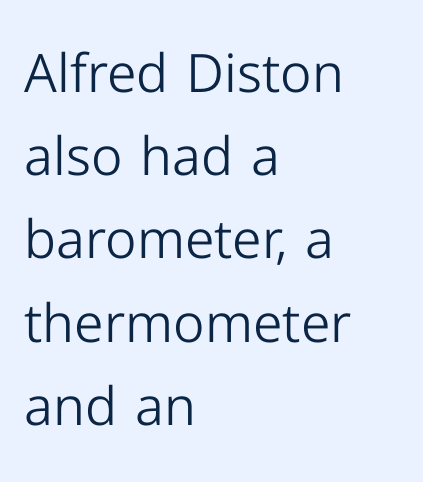
The face looks like a standard text weight, possibly lighter. Inter-character spacing is left at the font's built-in metrics. Is this a fixed-width face? No — the glyphs have proportional, varying widths. Horizontally, the lines are justified to the leading edge only. Upright lettering throughout. The characters display no serif detailing; their extremities are plain.
